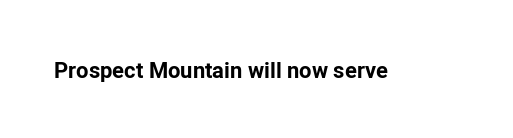
The image shows 22 px bold type, upright; set normal letter spacing, not underlined.
